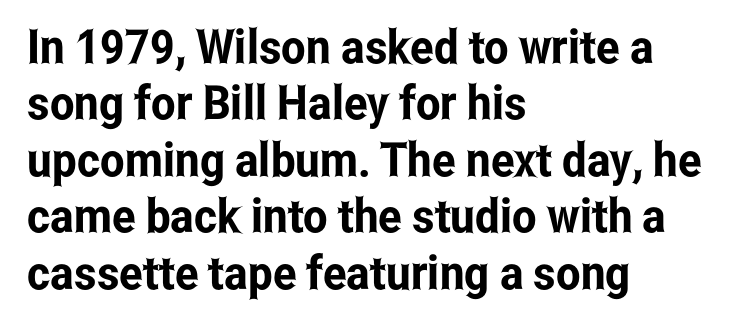
Q: Is the text italic (slanted)? A: No, it is upright.
Q: Is the typeface a serif or a sans-serif typeface? A: Sans-serif.
Q: Is the text underlined? A: No.
Q: How is the paragraph aligned? A: Left-aligned.
Q: Is the spacing between letters normal or unusually wide? A: Normal.
Q: Width (condensed, normal, or wide)? A: Condensed.
Q: Stroke contrast? A: Low.
Q: x-height? A: Medium.
Q: Monospaced? A: No.
